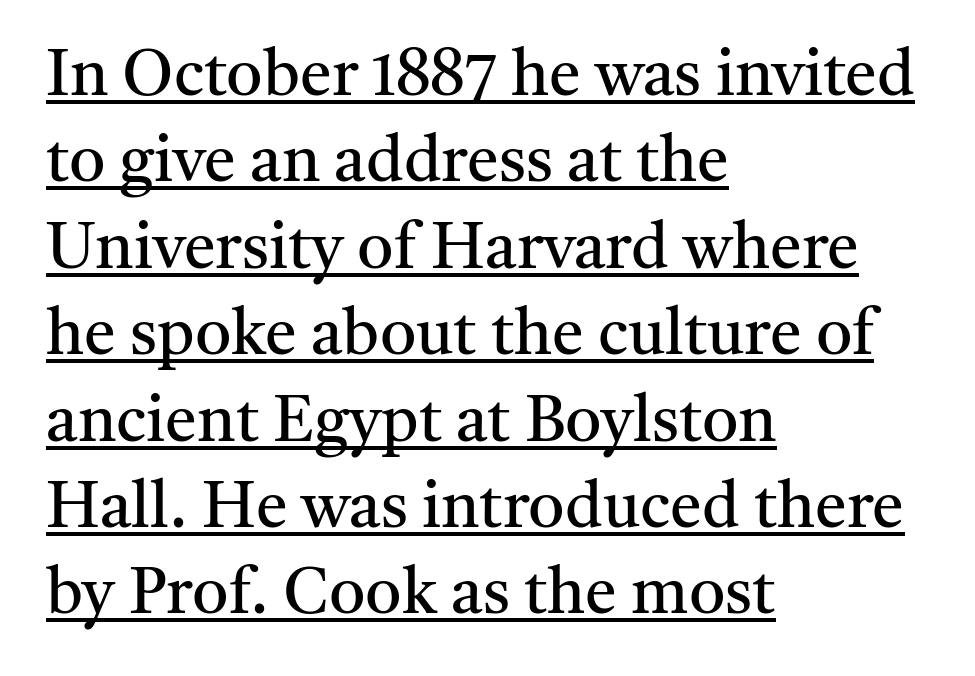
What decoration does the sample have? An underline. The rag falls on the right side of this text block. The rendering uses natural spacing where letterforms have individual widths. Are there feet on the stems? There are — it's a serif. A normal amount of white space separates one row of letters from the next.
